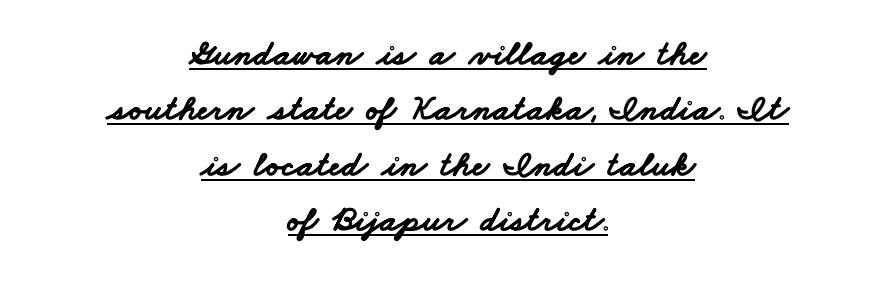
Q: Is the text bold? A: Yes.
Q: Is the typeface a serif or a sans-serif typeface? A: Sans-serif.
Q: Is the text underlined? A: Yes.
Q: How is the paragraph aligned? A: Centered.
Q: Is the spacing between letters normal or unusually wide? A: Normal.
Q: Is the spacing between lines tight, normal or loose? A: Normal.
Q: Width (condensed, normal, or wide)? A: Wide.
Q: Stroke contrast? A: Low.
Q: x-height? A: Small.
Q: Monospaced? A: No.
